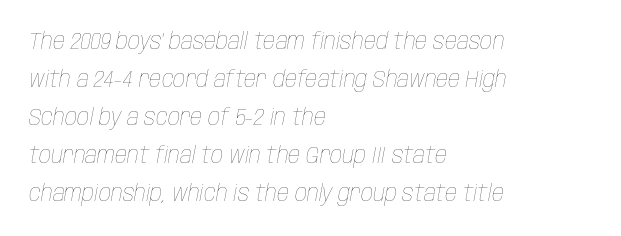
No letter is thick-stroked: the sample isn't bold. The gaps between neighbouring characters are ordinary and unremarkable. The specimen reads as italic at a glance. Quick note: interline space is typical.
